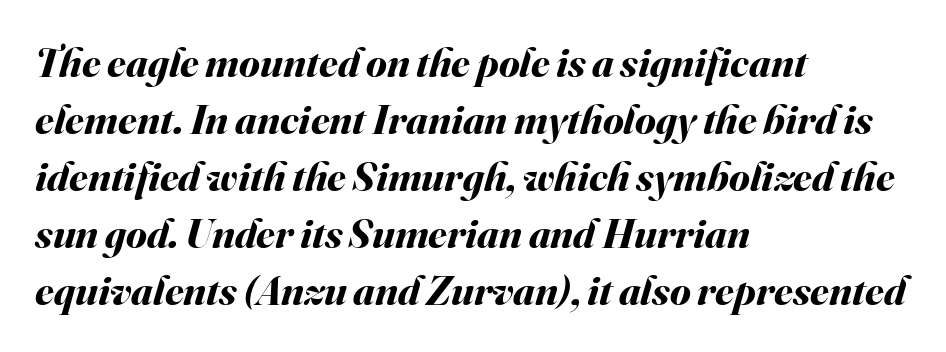
Q: Is the text bold? A: Yes.
Q: Is the text italic (slanted)? A: Yes, it leans right by about 16 degrees.
Q: Is the text underlined? A: No.
Q: How is the paragraph aligned? A: Left-aligned.
Q: Is the spacing between letters normal or unusually wide? A: Normal.
Q: Is the spacing between lines tight, normal or loose? A: Normal.
Q: Width (condensed, normal, or wide)? A: Normal.
Q: Stroke contrast? A: Medium.
Q: x-height? A: Small.
Q: Monospaced? A: No.
